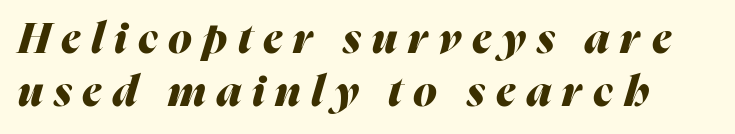
{"italic": "yes", "lean": "right", "slant_degrees": 16, "bold": "yes", "weight": "heavy", "width": "normal", "stroke_contrast": "medium", "x_height": "medium", "monospaced": "no", "underline": "no", "line_spacing_ratio": 1.24, "letter_spacing": "wide", "letter_spacing_em": 0.25, "glyph_px": 43}
